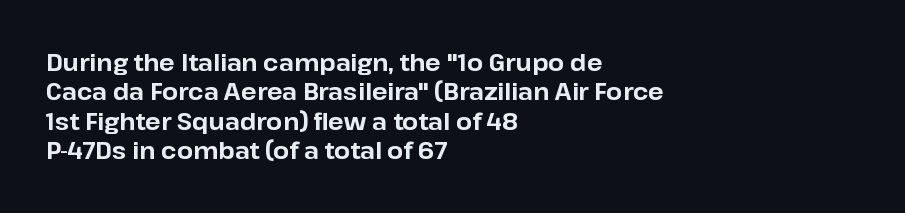
In terms of posture, this sample is upright. Whoever set this chose a conventional vertical rhythm. The space directly below the letters is spotless. A typesetter would call this zero additional tracking.
